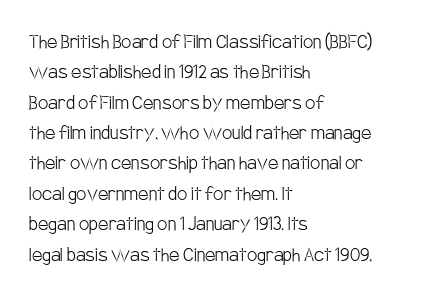
{"italic": "no", "bold": "no", "underline": "no", "align": "left", "line_spacing": "normal", "line_spacing_ratio": 1.32, "letter_spacing": "normal", "letter_spacing_em": 0.0, "glyph_px": 23}
